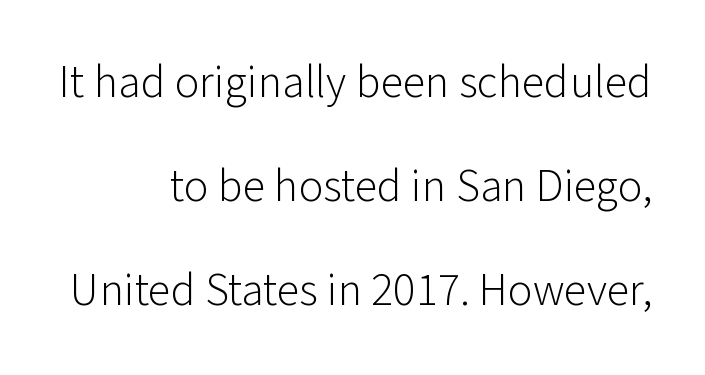
Character widths vary here, with narrow letters taking less room than wide ones. The rendering anchors every line to the right-hand side. Examine the stroke ends and you'll find no serifs. Tracking here is standard; glyphs follow each other at the usual distance. In terms of leading, this rendering errs on the spacious side. Words float on clear page, feet unadorned.
